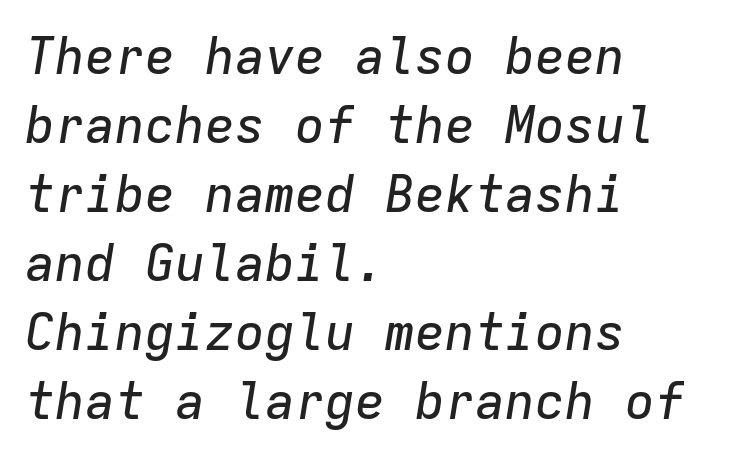
Q: Is the text italic (slanted)? A: Yes, it leans right by about 9 degrees.
Q: Is the text underlined? A: No.
Q: How is the paragraph aligned? A: Left-aligned.
Q: Is the spacing between letters normal or unusually wide? A: Normal.
Q: Is the spacing between lines tight, normal or loose? A: Normal.
Q: Width (condensed, normal, or wide)? A: Normal.
Q: Stroke contrast? A: Low.
Q: x-height? A: Medium.
Q: Monospaced? A: Yes.
